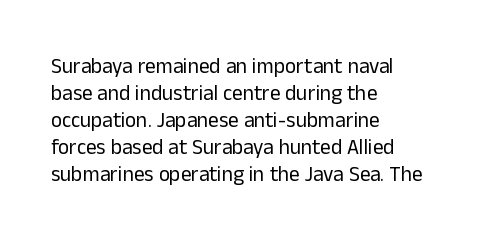
Q: Is the text bold? A: No.
Q: Is the text italic (slanted)? A: No, it is upright.
Q: Is the text underlined? A: No.
Q: How is the paragraph aligned? A: Left-aligned.
Q: Is the spacing between letters normal or unusually wide? A: Normal.
Q: Is the spacing between lines tight, normal or loose? A: Normal.
